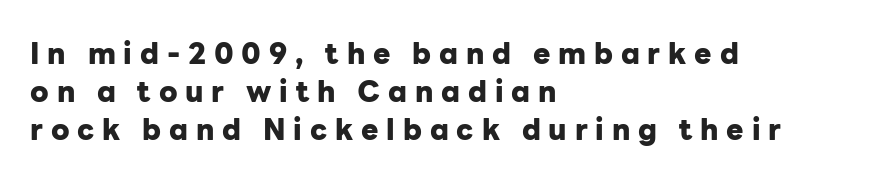
Q: Is the text bold? A: Yes.
Q: Is the text italic (slanted)? A: No, it is upright.
Q: Is the typeface a serif or a sans-serif typeface? A: Sans-serif.
Q: Is the text underlined? A: No.
Q: How is the paragraph aligned? A: Left-aligned.
Q: Is the spacing between letters normal or unusually wide? A: Unusually wide.
Q: Is the spacing between lines tight, normal or loose? A: Normal.
Q: Width (condensed, normal, or wide)? A: Normal.
Q: Stroke contrast? A: Low.
Q: x-height? A: Medium.
Q: Monospaced? A: No.
